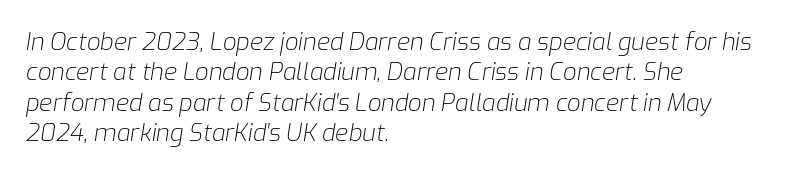
The typesetter chose a ragged-right arrangement here. The passage shown is not underscored anywhere. Is the type heavy? It reads as light-to-regular instead. Letter spacing: default. If you drew a line through each stem, it would be angled.
